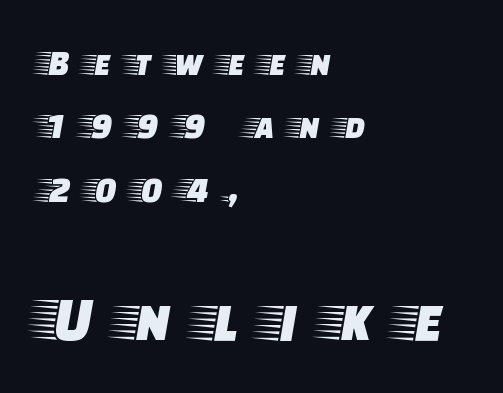
{"serif": "yes", "width": "wide", "stroke_contrast": "low", "x_height": "large", "monospaced": "no", "underline": "no", "align": "left", "line_spacing_ratio": 1.71, "letter_spacing": "wide", "letter_spacing_em": 0.46, "larger_block": "second", "size_ratio": 1.73, "glyph_px": 64}
